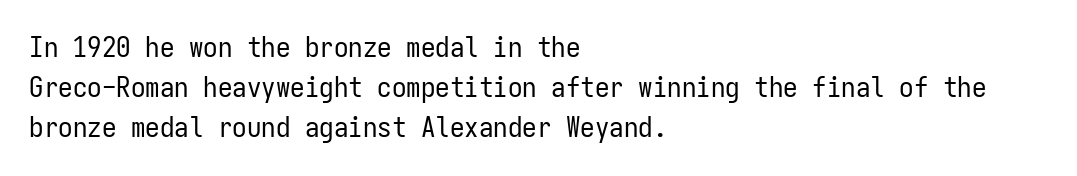
I'd call this a sans setting — the letters go barefoot. Leading: standard. Leftover space on each line is placed entirely after the last word. Clear beneath every line of the passage. The letterforms sit at book weight or below. When letters stand straight like this, we call the style roman or upright.
